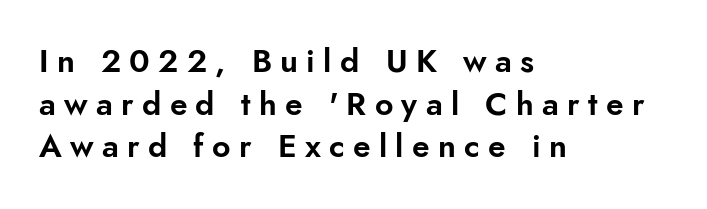
The image shows 32 px sans-serif type, upright; set left-aligned, normal line spacing (1.33x), unusually wide letter spacing (+0.26 em), not underlined; low stroke contrast and a small x-height.
